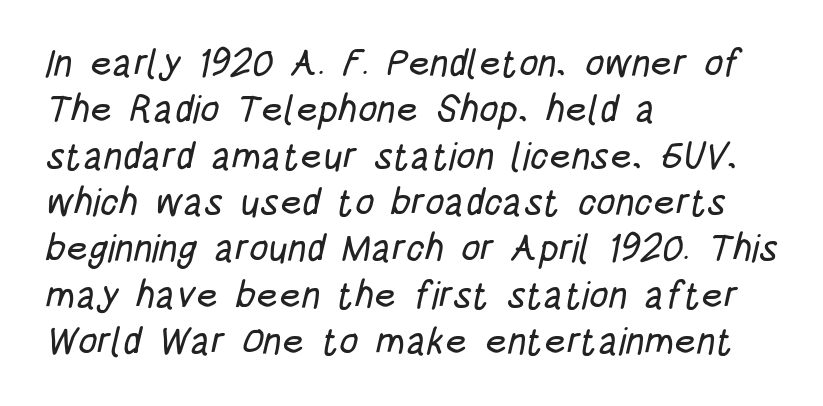
Q: Is the typeface a serif or a sans-serif typeface? A: Sans-serif.
Q: Is the text underlined? A: No.
Q: How is the paragraph aligned? A: Left-aligned.
Q: Is the spacing between letters normal or unusually wide? A: Normal.
Q: Width (condensed, normal, or wide)? A: Condensed.
Q: Stroke contrast? A: Low.
Q: x-height? A: Large.
Q: Monospaced? A: No.
